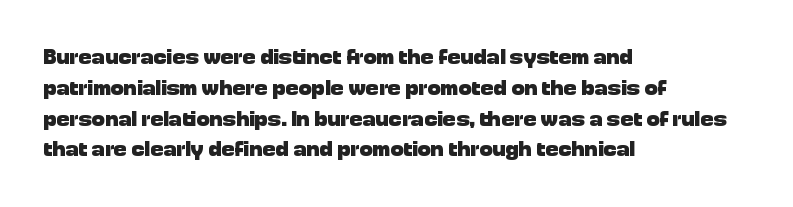
The image shows 22 px bold type, upright; set left-aligned, normal line spacing (1.4x), normal letter spacing, not underlined.
